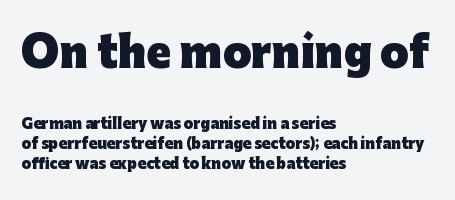
{"serif": "no", "italic": "no", "bold": "yes", "weight": "heavy", "width": "normal", "stroke_contrast": "low", "x_height": "medium", "monospaced": "no", "underline": "no", "align": "left", "line_spacing": "normal", "line_spacing_ratio": 1.44, "letter_spacing": "normal", "letter_spacing_em": 0.0, "larger_block": "first", "size_ratio": 2.93, "glyph_px": 41}
